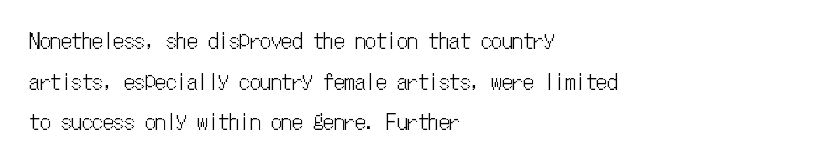
Q: Is the text italic (slanted)? A: No, it is upright.
Q: Is the text underlined? A: No.
Q: How is the paragraph aligned? A: Left-aligned.
Q: Is the spacing between letters normal or unusually wide? A: Normal.
Q: Is the spacing between lines tight, normal or loose? A: Loose.
